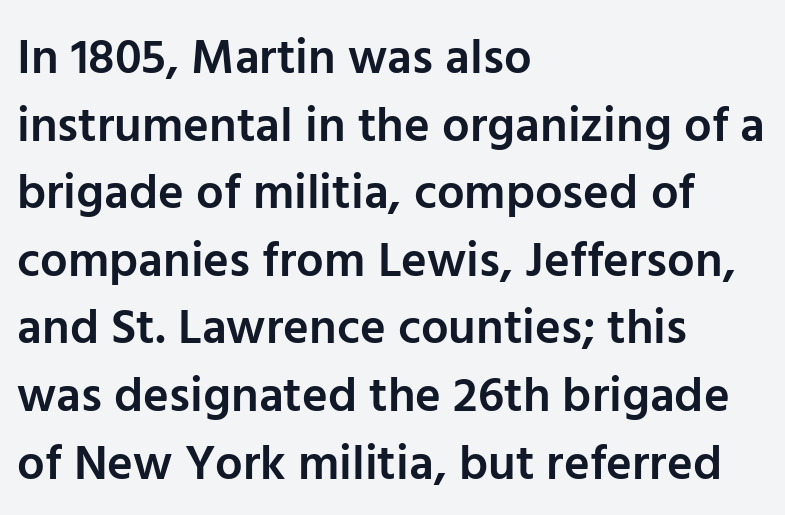
{"serif": "no", "italic": "no", "bold": "semi", "weight": "semibold", "width": "normal", "stroke_contrast": "low", "x_height": "medium", "monospaced": "no", "underline": "no", "align": "left", "line_spacing": "normal", "line_spacing_ratio": 1.38, "letter_spacing": "normal", "letter_spacing_em": 0.0, "glyph_px": 49}
